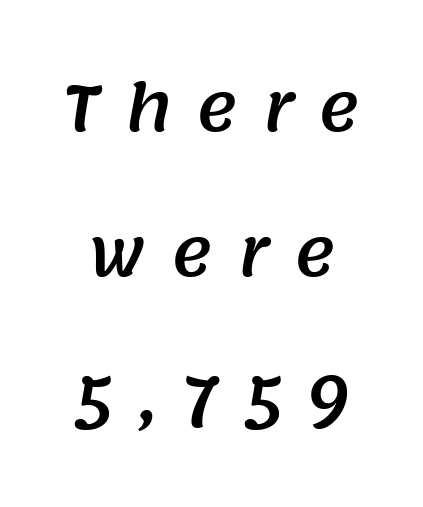
{"serif": "no", "width": "normal", "stroke_contrast": "medium", "x_height": "large", "monospaced": "no", "underline": "no", "align": "center", "line_spacing": "loose", "line_spacing_ratio": 2.3, "letter_spacing": "wide", "letter_spacing_em": 0.39, "glyph_px": 63}
